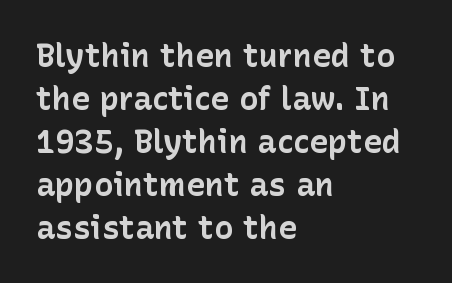
Q: Is the text bold? A: Yes.
Q: Is the text italic (slanted)? A: No, it is upright.
Q: Is the typeface a serif or a sans-serif typeface? A: Sans-serif.
Q: Is the text underlined? A: No.
Q: How is the paragraph aligned? A: Left-aligned.
Q: Is the spacing between letters normal or unusually wide? A: Normal.
Q: Is the spacing between lines tight, normal or loose? A: Normal.
Q: Width (condensed, normal, or wide)? A: Normal.
Q: Stroke contrast? A: Low.
Q: x-height? A: Medium.
Q: Monospaced? A: No.
